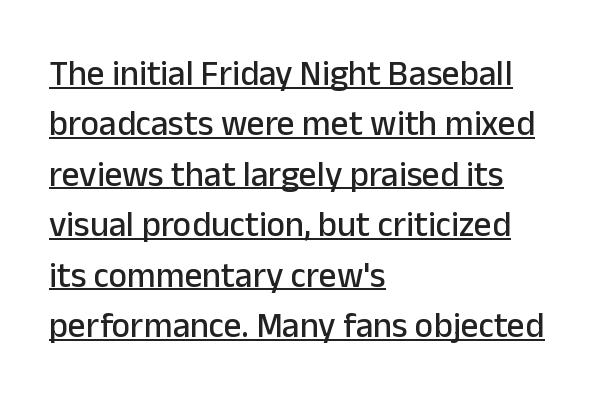
The image shows 35 px sans-serif type, upright; set left-aligned, normal line spacing (1.44x), normal letter spacing, underlined; low stroke contrast and a medium x-height.
